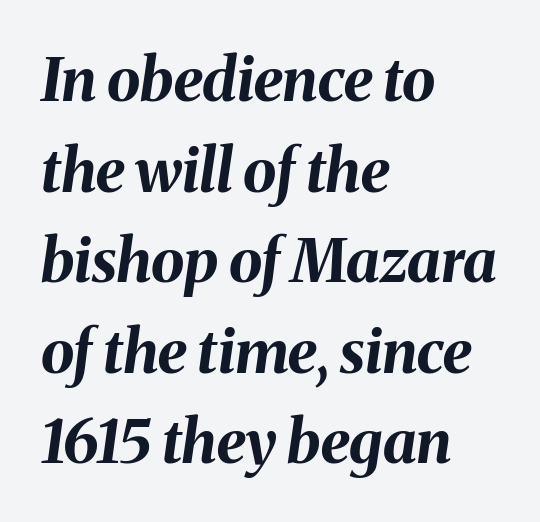
The image shows 60 px bold type, italic (leaning right); set left-aligned, normal line spacing (1.51x), normal letter spacing, not underlined; medium stroke contrast and a medium x-height.
